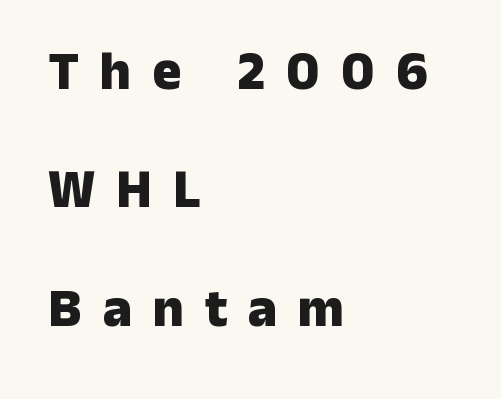
The image shows 54 px heavy sans-serif type, upright; set left-aligned, loose line spacing (2.19x), unusually wide letter spacing (+0.39 em), not underlined; low stroke contrast and a medium x-height.
